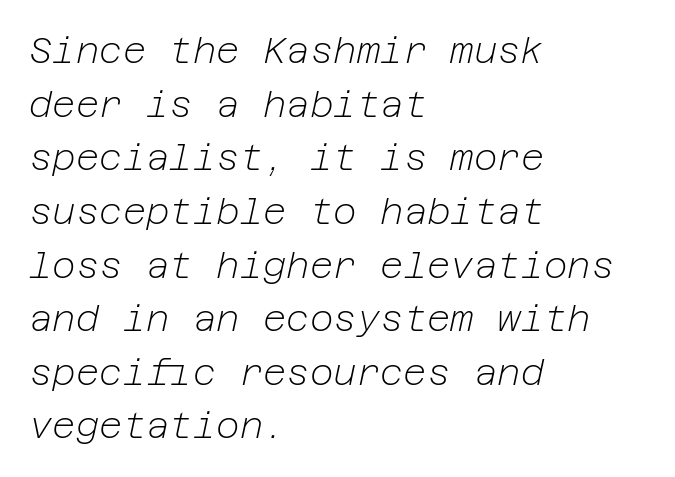
The image shows 36 px light type, italic (leaning right); set left-aligned, normal line spacing (1.49x), normal letter spacing, not underlined; low stroke contrast and a medium x-height.
